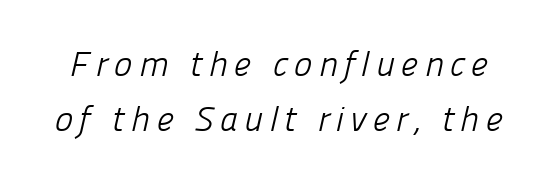
{"serif": "no", "bold": "no", "weight": "light", "width": "normal", "stroke_contrast": "low", "x_height": "medium", "monospaced": "no", "underline": "no", "line_spacing": "normal", "line_spacing_ratio": 1.57, "glyph_px": 35}
